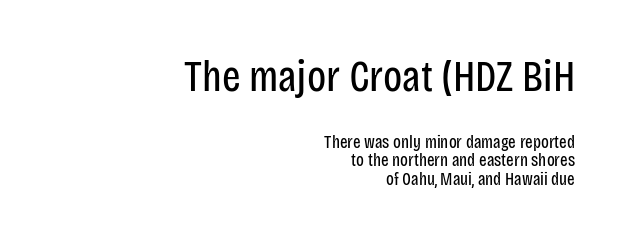
The gap between lines stays unmarked. Serifs: no, the terminals of the letterforms are clean. Teacher's note: observe the even right margin — that is flush-right alignment. You could not count columns in this text — the font is proportionally spaced. A student would notice the top passage is typeset larger than what follows. What stands out about the letter spacing? Nothing — it is the standard amount.
